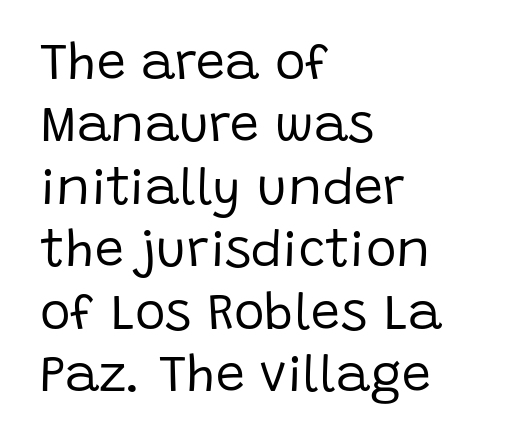
Q: Is the text bold? A: No.
Q: Is the text italic (slanted)? A: No, it is upright.
Q: Is the typeface a serif or a sans-serif typeface? A: Sans-serif.
Q: Is the text underlined? A: No.
Q: How is the paragraph aligned? A: Left-aligned.
Q: Is the spacing between letters normal or unusually wide? A: Normal.
Q: Width (condensed, normal, or wide)? A: Normal.
Q: Stroke contrast? A: Low.
Q: x-height? A: Large.
Q: Monospaced? A: No.
